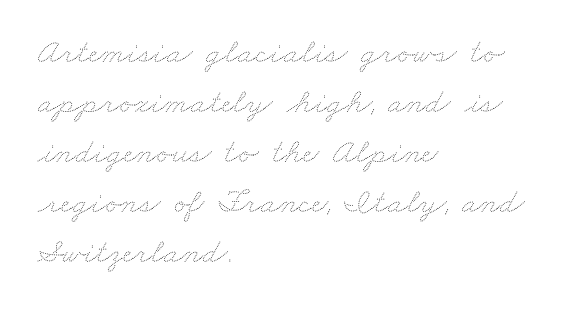
The image shows 35 px thin, wide type; set left-aligned, normal line spacing (1.43x), normal letter spacing, not underlined; medium stroke contrast and a small x-height.
